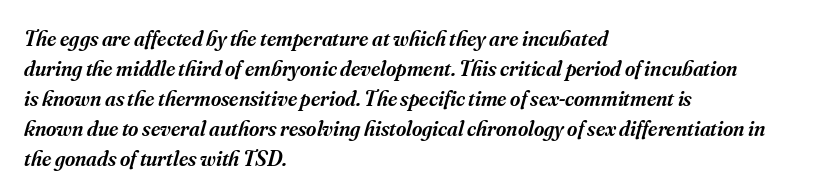
The image shows 22 px text type, italic (leaning right); set left-aligned, normal line spacing (1.36x), normal letter spacing, not underlined.
